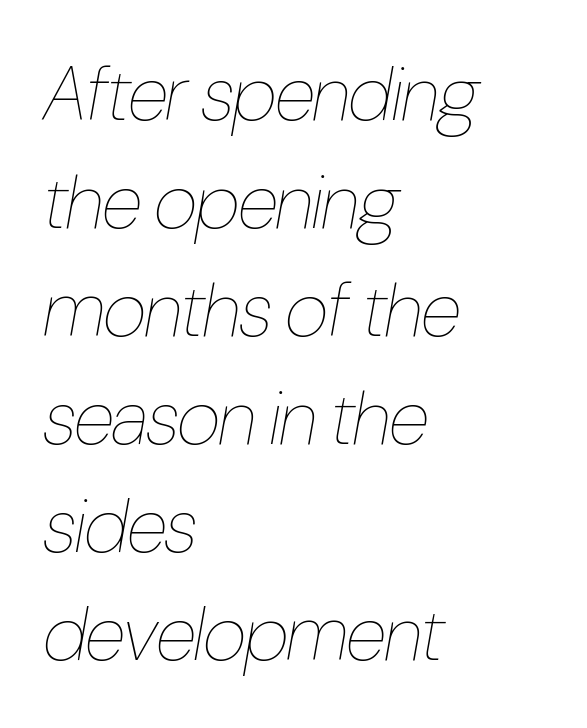
Spacing between characters is what you'd get straight out of the box. Underlining? Definitely not there. Nothing heavy about these letters — not bold at all. Typeset ragged right — the left edge is the straight one. One glance says typical: line gaps are just what's usual. Slant detected: the letters are inclined.
